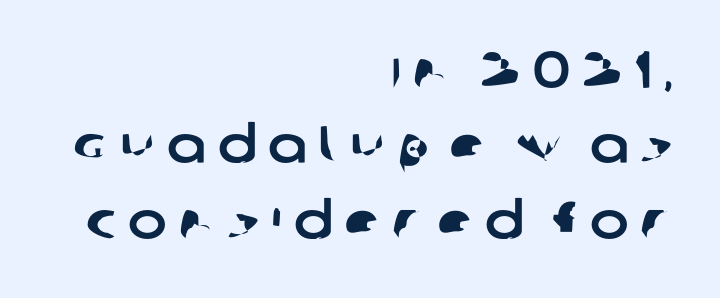
Q: Is the typeface a serif or a sans-serif typeface? A: Sans-serif.
Q: Is the text underlined? A: No.
Q: How is the paragraph aligned? A: Right-aligned.
Q: Is the spacing between letters normal or unusually wide? A: Unusually wide.
Q: Is the spacing between lines tight, normal or loose? A: Normal.
Q: Width (condensed, normal, or wide)? A: Normal.
Q: Stroke contrast? A: Low.
Q: x-height? A: Large.
Q: Monospaced? A: No.
